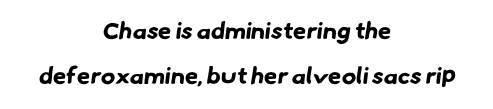
Q: Is the text bold? A: Yes.
Q: Is the text underlined? A: No.
Q: How is the paragraph aligned? A: Centered.
Q: Is the spacing between letters normal or unusually wide? A: Normal.
